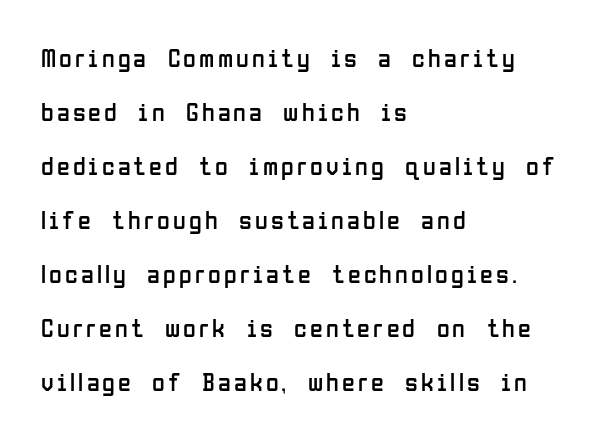
Q: Is the text bold? A: No.
Q: Is the text italic (slanted)? A: No, it is upright.
Q: Is the text underlined? A: No.
Q: How is the paragraph aligned? A: Left-aligned.
Q: Is the spacing between lines tight, normal or loose? A: Loose.
